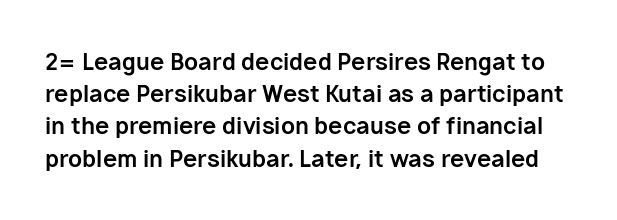
Q: Is the text bold? A: Yes.
Q: Is the text italic (slanted)? A: No, it is upright.
Q: Is the text underlined? A: No.
Q: Is the spacing between letters normal or unusually wide? A: Normal.
Q: Is the spacing between lines tight, normal or loose? A: Normal.
